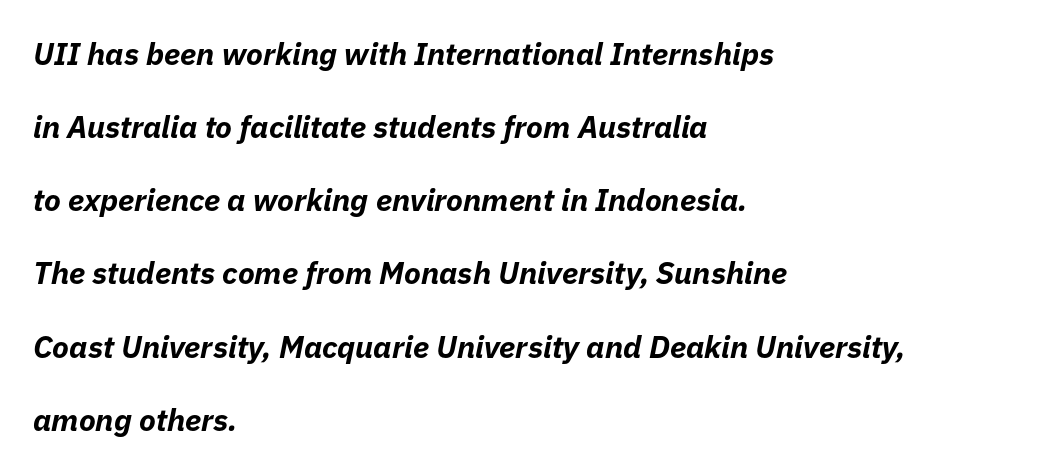
A dark, heavy texture on the line: the type is bold. The rendering uses natural spacing where letterforms have individual widths. Horizontal alignment here is leftward, the default for most running prose. Horizontal bands of white between lines are thick stripes. Is the type slanted? Yes — the strokes lean at a clear angle. The line texture is even and compact thanks to regular tracking.
